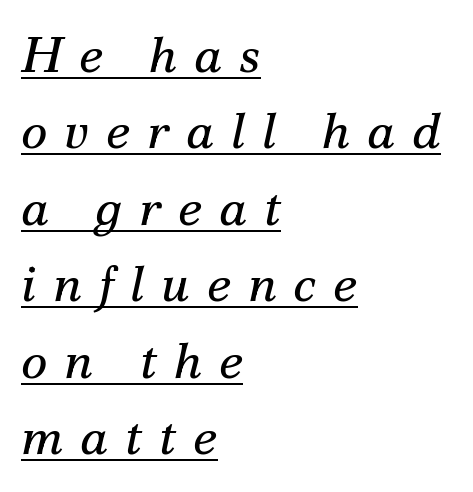
The image shows 51 px regular-weight serif type, italic (leaning right); set left-aligned, normal line spacing (1.5x), unusually wide letter spacing (+0.33 em), underlined; medium stroke contrast and a small x-height.
